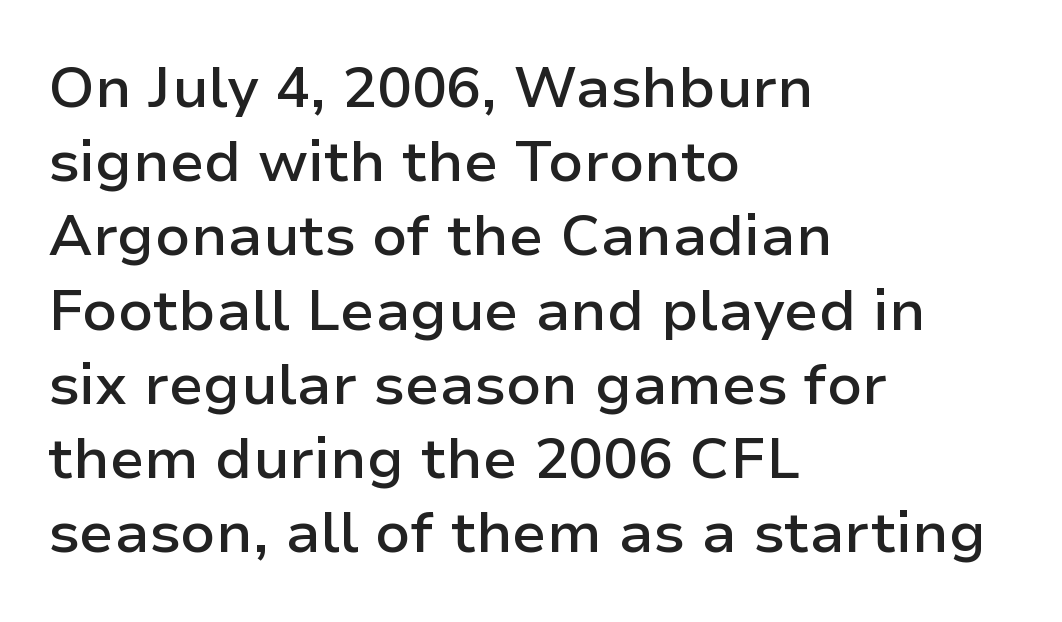
The image shows 58 px semibold sans-serif type, upright; set left-aligned, normal line spacing (1.28x), normal letter spacing, not underlined; low stroke contrast and a medium x-height.
